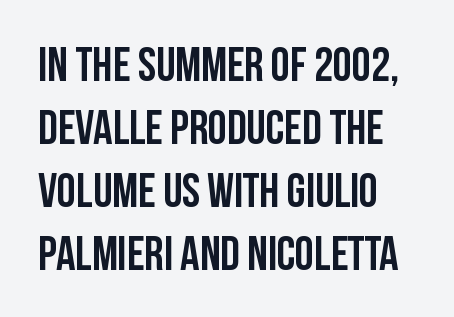
Q: Is the text bold? A: Yes.
Q: Is the text italic (slanted)? A: No, it is upright.
Q: Is the typeface a serif or a sans-serif typeface? A: Sans-serif.
Q: Is the text underlined? A: No.
Q: Is the spacing between letters normal or unusually wide? A: Normal.
Q: Is the spacing between lines tight, normal or loose? A: Normal.
Q: Width (condensed, normal, or wide)? A: Condensed.
Q: Stroke contrast? A: Low.
Q: x-height? A: Large.
Q: Monospaced? A: No.
